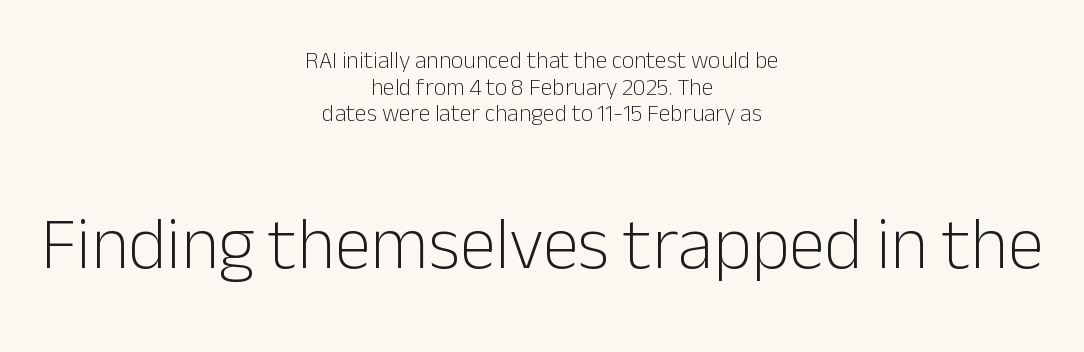
The image shows 73 px light sans-serif type, upright; set centered, tight line spacing (1.11x), normal letter spacing, not underlined; the second (bottom) block is 3.04x larger; low stroke contrast and a medium x-height.
